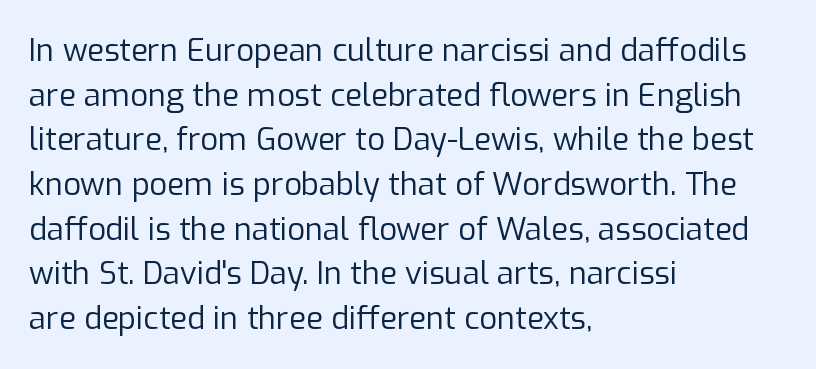
{"serif": "no", "italic": "no", "bold": "no", "weight": "regular", "width": "normal", "stroke_contrast": "low", "x_height": "medium", "monospaced": "no", "underline": "no", "align": "left", "line_spacing": "normal", "line_spacing_ratio": 1.44, "letter_spacing": "normal", "letter_spacing_em": 0.0, "glyph_px": 31}
